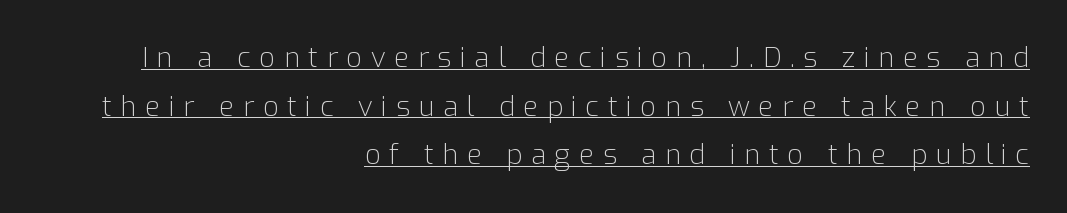
Q: Is the text bold? A: No.
Q: Is the text italic (slanted)? A: No, it is upright.
Q: Is the typeface a serif or a sans-serif typeface? A: Sans-serif.
Q: Is the text underlined? A: Yes.
Q: How is the paragraph aligned? A: Right-aligned.
Q: Is the spacing between letters normal or unusually wide? A: Unusually wide.
Q: Width (condensed, normal, or wide)? A: Normal.
Q: Stroke contrast? A: Low.
Q: x-height? A: Medium.
Q: Monospaced? A: No.
